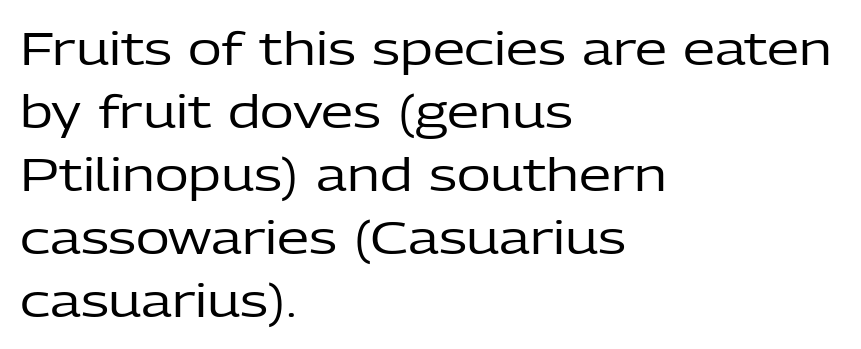
{"serif": "no", "italic": "no", "bold": "no", "weight": "regular", "width": "normal", "stroke_contrast": "low", "x_height": "medium", "monospaced": "no", "underline": "no", "align": "left", "line_spacing": "normal", "line_spacing_ratio": 1.37, "letter_spacing": "normal", "letter_spacing_em": 0.0, "glyph_px": 46}
